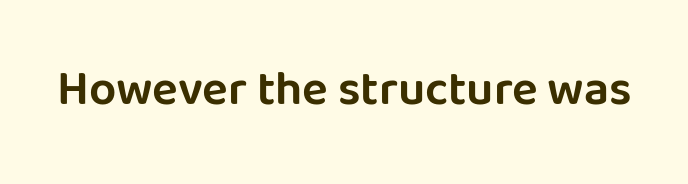
{"serif": "no", "italic": "no", "width": "normal", "stroke_contrast": "low", "x_height": "large", "monospaced": "no", "underline": "no", "letter_spacing": "normal", "letter_spacing_em": 0.0, "glyph_px": 48}
